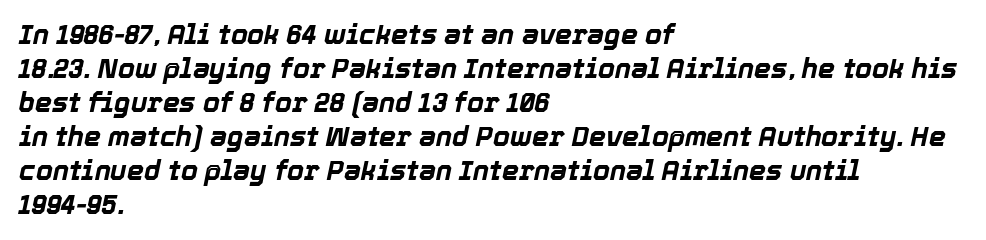
Q: Is the text bold? A: Yes.
Q: Is the text italic (slanted)? A: Yes, it leans right by about 12 degrees.
Q: Is the text underlined? A: No.
Q: How is the paragraph aligned? A: Left-aligned.
Q: Is the spacing between letters normal or unusually wide? A: Normal.
Q: Is the spacing between lines tight, normal or loose? A: Normal.
